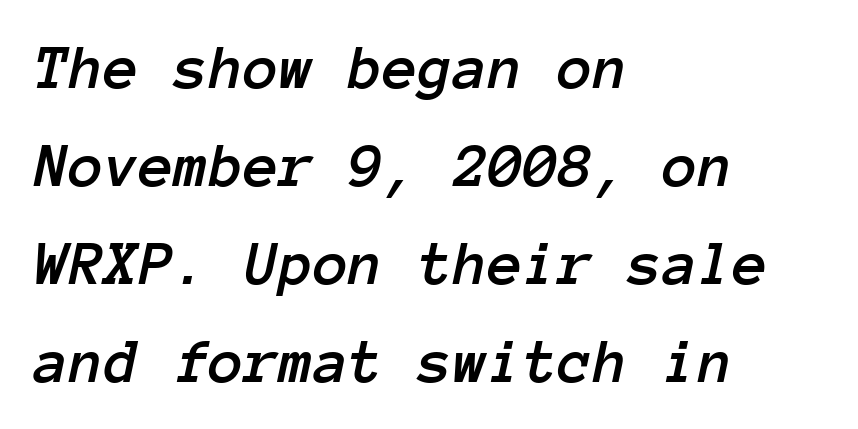
This block has exactly the height ordinary leading produces. Here the glyphs are tracked normally, forming tight word shapes. Every character sits at an angle, as italics do. Letters rest on an invisible, unmarked baseline.
